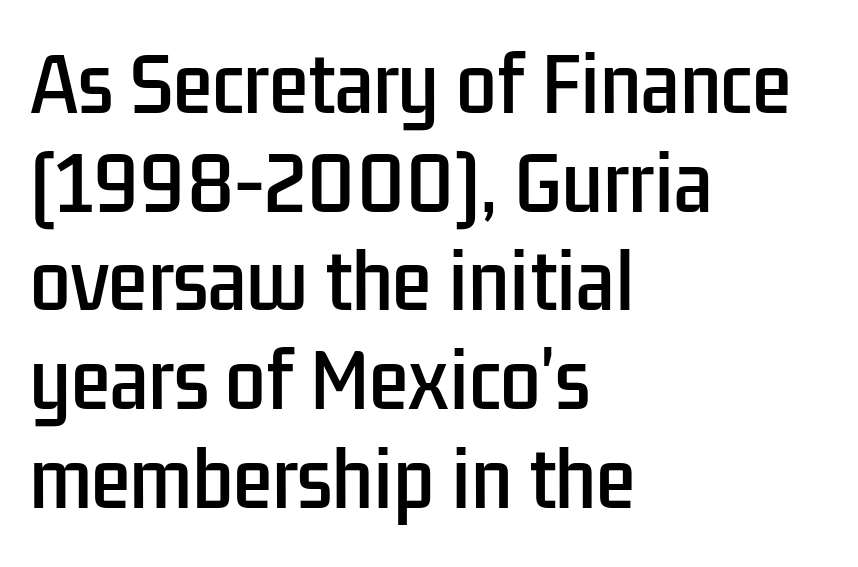
{"serif": "no", "italic": "no", "width": "condensed", "stroke_contrast": "low", "x_height": "medium", "monospaced": "no", "underline": "no", "align": "left", "line_spacing": "normal", "line_spacing_ratio": 1.37, "letter_spacing": "normal", "letter_spacing_em": 0.0, "glyph_px": 72}
